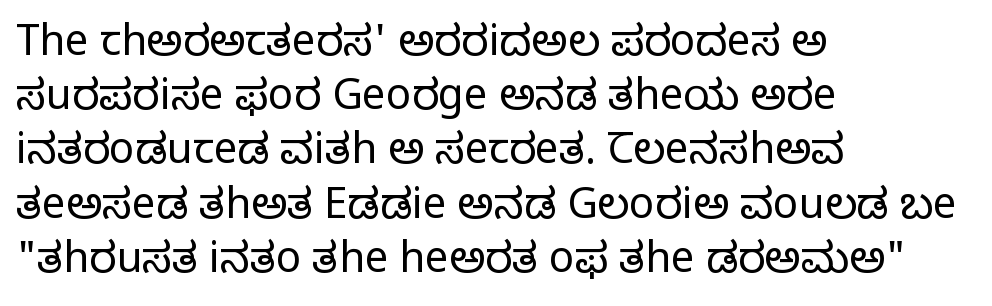
Q: Is the text bold? A: No.
Q: Is the text italic (slanted)? A: No, it is upright.
Q: Is the typeface a serif or a sans-serif typeface? A: Serif.
Q: Is the text underlined? A: No.
Q: How is the paragraph aligned? A: Left-aligned.
Q: Is the spacing between letters normal or unusually wide? A: Normal.
Q: Is the spacing between lines tight, normal or loose? A: Normal.
Q: Width (condensed, normal, or wide)? A: Normal.
Q: Stroke contrast? A: Low.
Q: x-height? A: Large.
Q: Monospaced? A: No.
